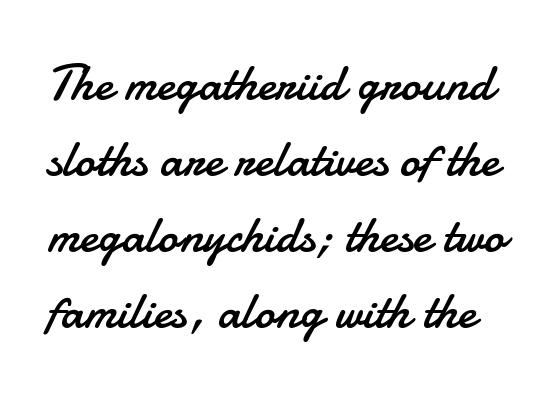
Bold? No — there's no thickening of the strokes. Characters follow at the spacing the type designer built in. Letters rest on an invisible, unmarked baseline. The passage shown is typed in a proportional face where columns would drift.
